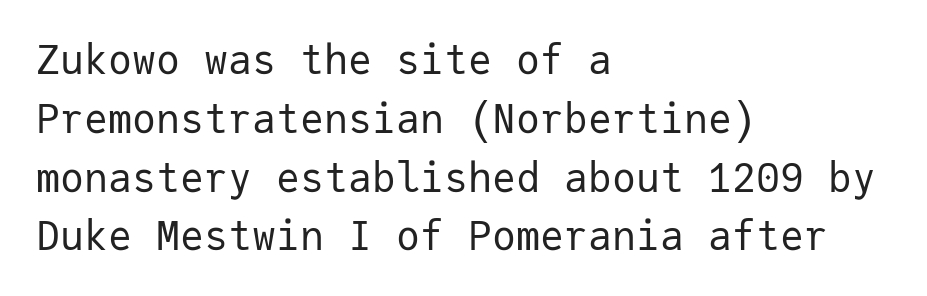
This sample uses an upright cut, with every glyph sitting square on the baseline. Each stroke keeps to a modest, everyday thickness or less. Compared with a centered layout, this one pins lines to the left instead. The typeface chosen for these lines omits serifs.
